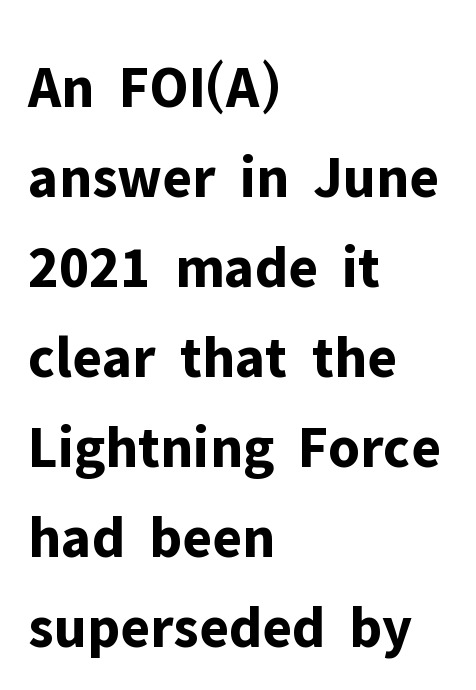
Q: Is the text bold? A: Yes.
Q: Is the text italic (slanted)? A: No, it is upright.
Q: Is the typeface a serif or a sans-serif typeface? A: Sans-serif.
Q: Is the text underlined? A: No.
Q: How is the paragraph aligned? A: Left-aligned.
Q: Is the spacing between letters normal or unusually wide? A: Normal.
Q: Is the spacing between lines tight, normal or loose? A: Normal.
Q: Width (condensed, normal, or wide)? A: Normal.
Q: Stroke contrast? A: Low.
Q: x-height? A: Medium.
Q: Monospaced? A: No.
